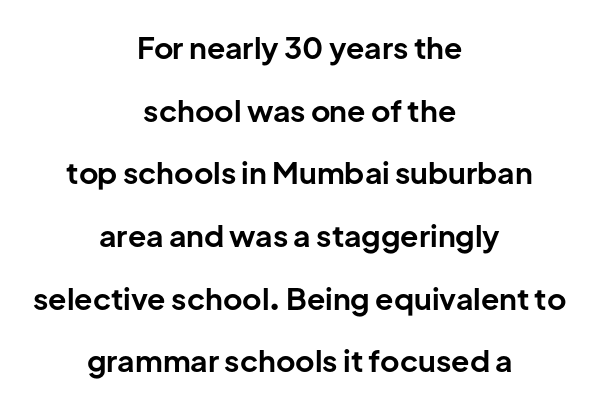
{"serif": "no", "italic": "no", "bold": "yes", "weight": "bold", "width": "normal", "stroke_contrast": "low", "x_height": "medium", "monospaced": "no", "underline": "no", "align": "center", "line_spacing": "loose", "line_spacing_ratio": 2.09, "letter_spacing": "normal", "letter_spacing_em": 0.0, "glyph_px": 30}
